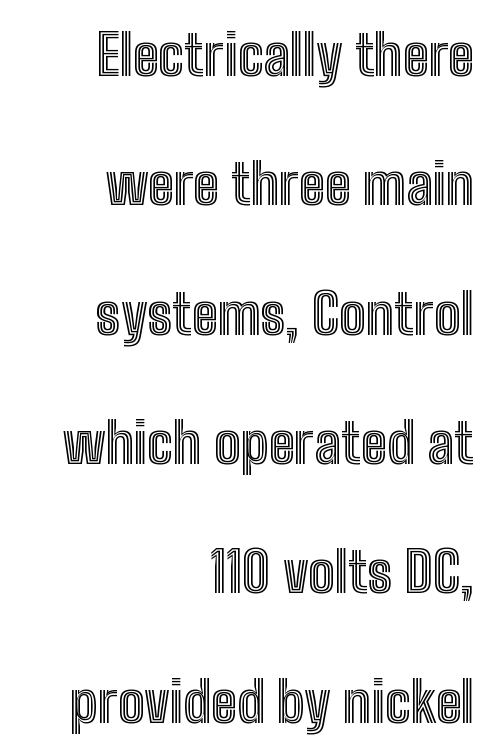
One-word summary of the alignment: right. These lines were composed using upright roman letters. Each new line begins a long way beneath the previous one. Default kerning and tracking; the words read as compact shapes. Just letters on the line, the space beneath them empty. You could not count columns in this text — the font is proportionally spaced.
